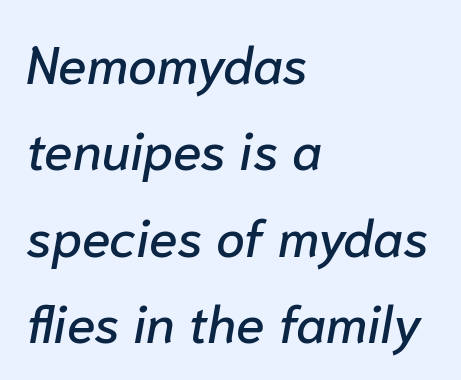
If you measured baseline to baseline, you'd find a middling distance. Notice how the stems are inclined rather than vertical — that's the hallmark of italics. Nobody drew a line under any word here. No extra tracking has been applied to these lines. This sample has the flowing, uneven cadence of proportional lettering.
